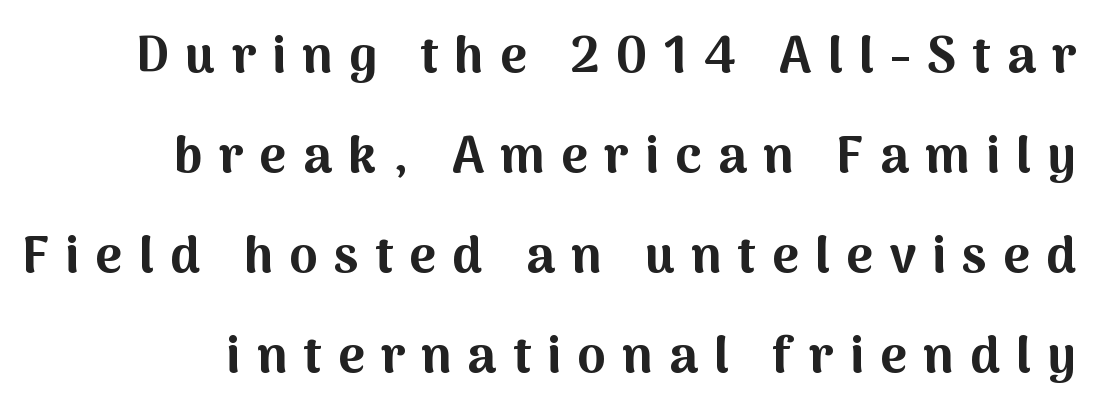
The image shows 51 px bold sans-serif type, upright; set loose line spacing (1.96x), unusually wide letter spacing (+0.32 em), not underlined; medium stroke contrast and a medium x-height.
